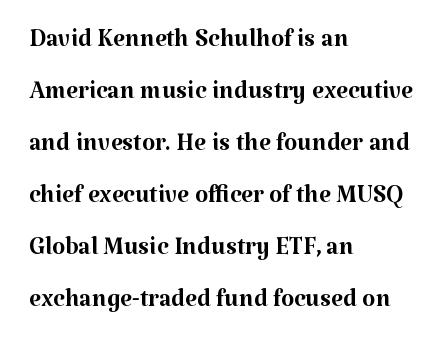
{"serif": "yes", "italic": "no", "bold": "no", "weight": "regular", "width": "normal", "stroke_contrast": "medium", "x_height": "medium", "monospaced": "no", "underline": "no", "align": "left", "line_spacing": "normal", "line_spacing_ratio": 1.53, "letter_spacing": "normal", "letter_spacing_em": 0.0, "glyph_px": 34}
